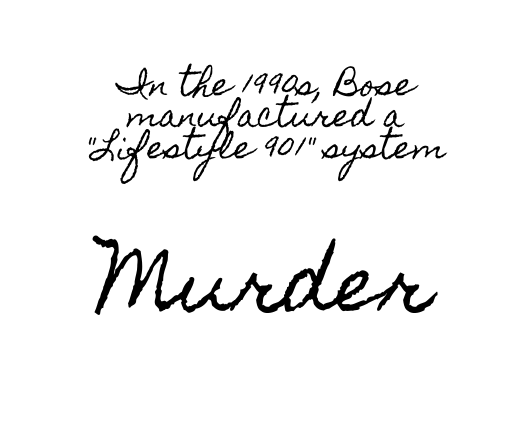
Q: Is the text italic (slanted)? A: Yes.
Q: Is the text underlined? A: No.
Q: How is the paragraph aligned? A: Centered.
Q: Is the spacing between letters normal or unusually wide? A: Normal.
Q: Is the spacing between lines tight, normal or loose? A: Tight.
Q: Which block of text is set in a larger size, the first (top) or the second (bottom)? A: The second (bottom) one.
Q: Width (condensed, normal, or wide)? A: Condensed.
Q: x-height? A: Small.
Q: Monospaced? A: No.
